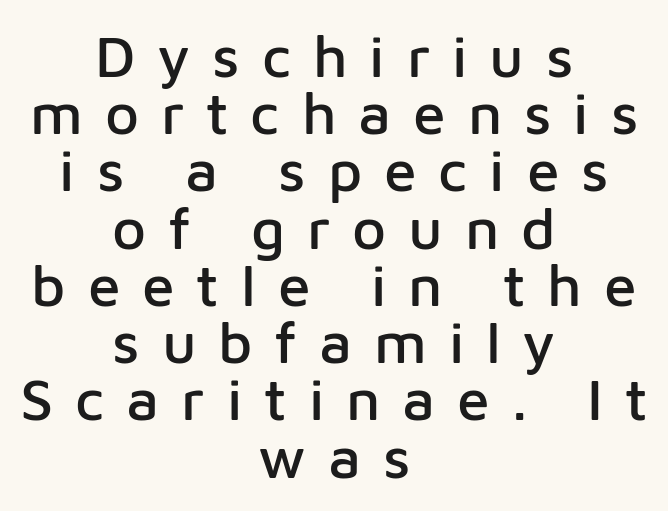
Q: Is the text italic (slanted)? A: No, it is upright.
Q: Is the typeface a serif or a sans-serif typeface? A: Sans-serif.
Q: Is the text underlined? A: No.
Q: How is the paragraph aligned? A: Centered.
Q: Is the spacing between letters normal or unusually wide? A: Unusually wide.
Q: Is the spacing between lines tight, normal or loose? A: Tight.
Q: Width (condensed, normal, or wide)? A: Normal.
Q: Stroke contrast? A: Low.
Q: x-height? A: Medium.
Q: Monospaced? A: No.
